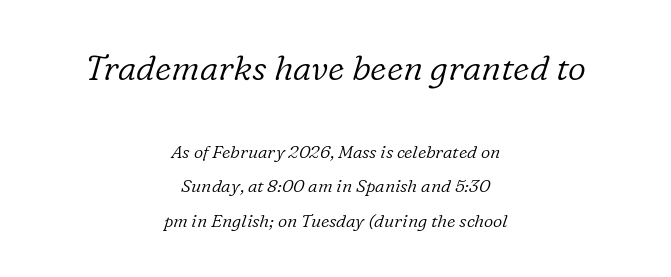
Q: Is the text bold? A: No.
Q: Is the text italic (slanted)? A: Yes, it leans right by about 16 degrees.
Q: Is the typeface a serif or a sans-serif typeface? A: Serif.
Q: Is the text underlined? A: No.
Q: How is the paragraph aligned? A: Centered.
Q: Is the spacing between letters normal or unusually wide? A: Normal.
Q: Is the spacing between lines tight, normal or loose? A: Loose.
Q: Which block of text is set in a larger size, the first (top) or the second (bottom)? A: The first (top) one.
Q: Width (condensed, normal, or wide)? A: Normal.
Q: Stroke contrast? A: Low.
Q: x-height? A: Medium.
Q: Monospaced? A: No.
